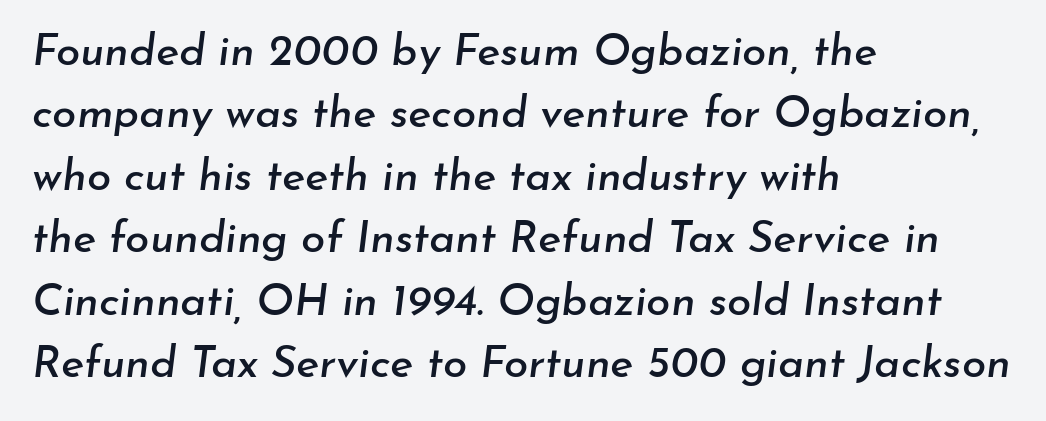
Q: Is the text italic (slanted)? A: Yes, it leans right by about 7 degrees.
Q: Is the text underlined? A: No.
Q: How is the paragraph aligned? A: Left-aligned.
Q: Is the spacing between letters normal or unusually wide? A: Normal.
Q: Is the spacing between lines tight, normal or loose? A: Normal.
Q: Width (condensed, normal, or wide)? A: Normal.
Q: Stroke contrast? A: Low.
Q: x-height? A: Small.
Q: Monospaced? A: No.
